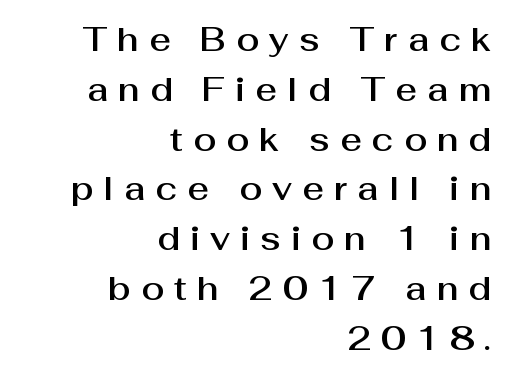
{"serif": "no", "italic": "no", "width": "normal", "stroke_contrast": "medium", "x_height": "medium", "monospaced": "no", "underline": "no", "align": "right", "line_spacing": "normal", "line_spacing_ratio": 1.51, "letter_spacing": "wide", "letter_spacing_em": 0.31, "glyph_px": 33}
